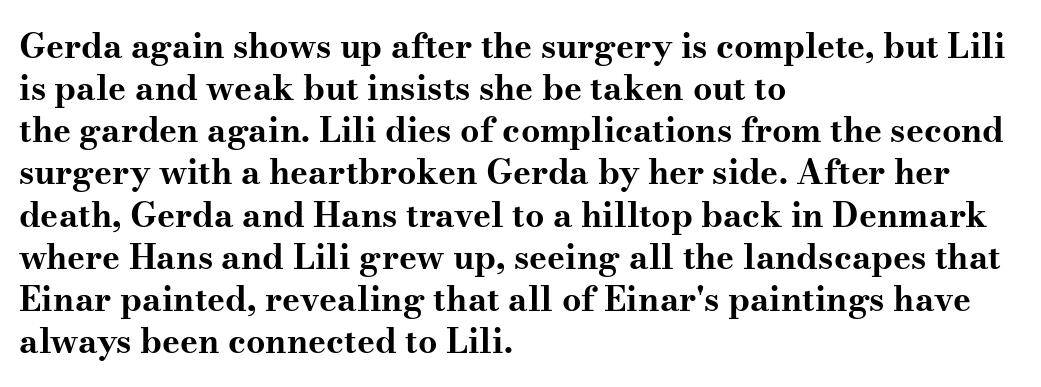
Decoration check: the copy has no underline. The rendering uses natural spacing where letterforms have individual widths. On the weight axis this lands at bold, roughly 700. A typesetter would mark this as roman, not italic. Words appear dense and cohesive because spacing is normal. Does the type have serifs? Yes, each stem ends in a small foot.
